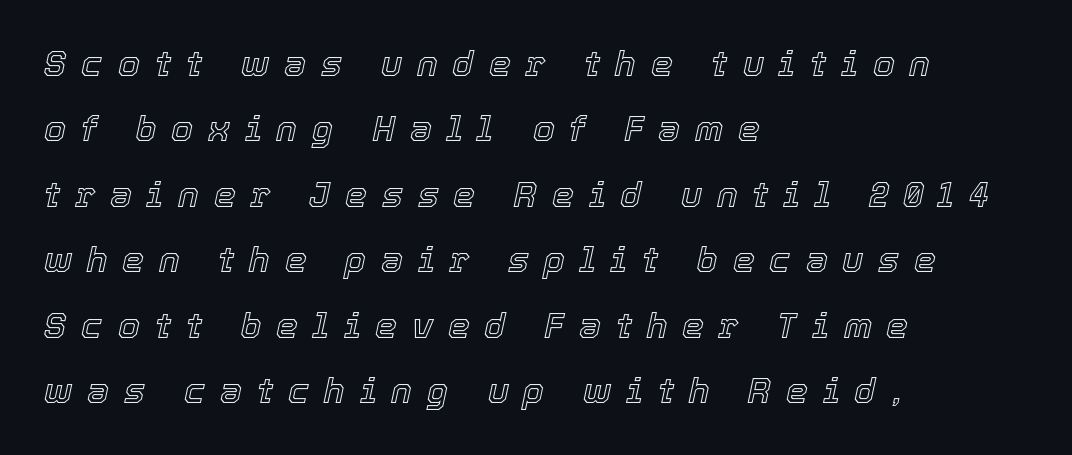
Q: Is the text italic (slanted)? A: Yes, it leans right by about 12 degrees.
Q: Is the text underlined? A: No.
Q: How is the paragraph aligned? A: Left-aligned.
Q: Is the spacing between letters normal or unusually wide? A: Unusually wide.
Q: Width (condensed, normal, or wide)? A: Normal.
Q: x-height? A: Medium.
Q: Monospaced? A: No.
